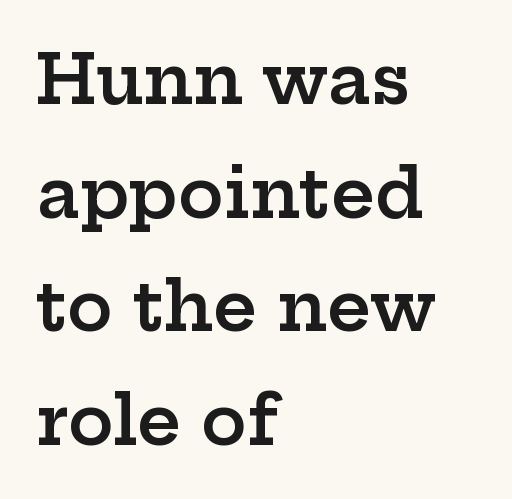
Q: Is the text bold? A: Semi-bold.
Q: Is the text italic (slanted)? A: No, it is upright.
Q: Is the typeface a serif or a sans-serif typeface? A: Serif.
Q: Is the text underlined? A: No.
Q: How is the paragraph aligned? A: Left-aligned.
Q: Is the spacing between letters normal or unusually wide? A: Normal.
Q: Is the spacing between lines tight, normal or loose? A: Normal.
Q: Width (condensed, normal, or wide)? A: Wide.
Q: Stroke contrast? A: Low.
Q: x-height? A: Medium.
Q: Monospaced? A: No.
